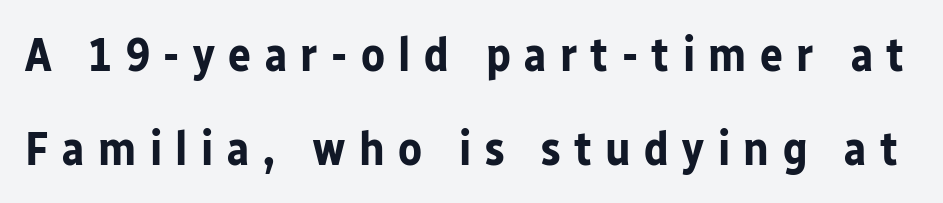
{"serif": "no", "italic": "no", "bold": "yes", "weight": "bold", "width": "normal", "stroke_contrast": "low", "x_height": "medium", "monospaced": "no", "underline": "no", "line_spacing": "loose", "line_spacing_ratio": 1.95, "letter_spacing": "wide", "letter_spacing_em": 0.28, "glyph_px": 48}
